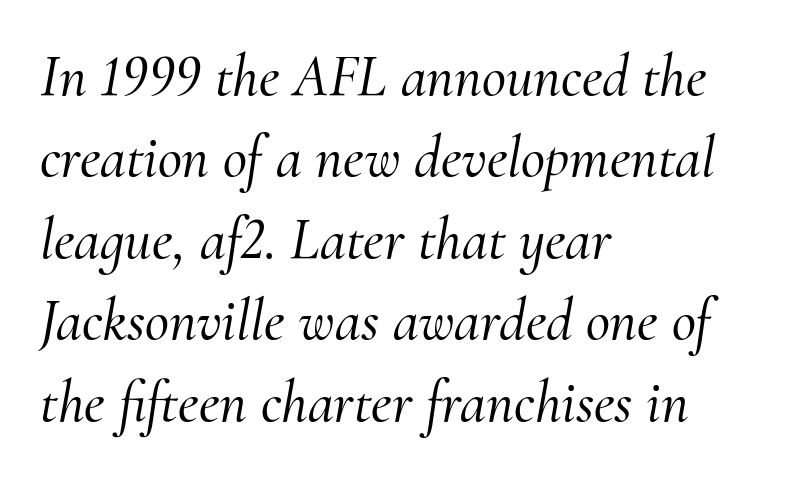
The image shows 59 px serif type, italic (leaning right); set left-aligned, normal line spacing (1.38x), normal letter spacing, not underlined; medium stroke contrast and a small x-height.
